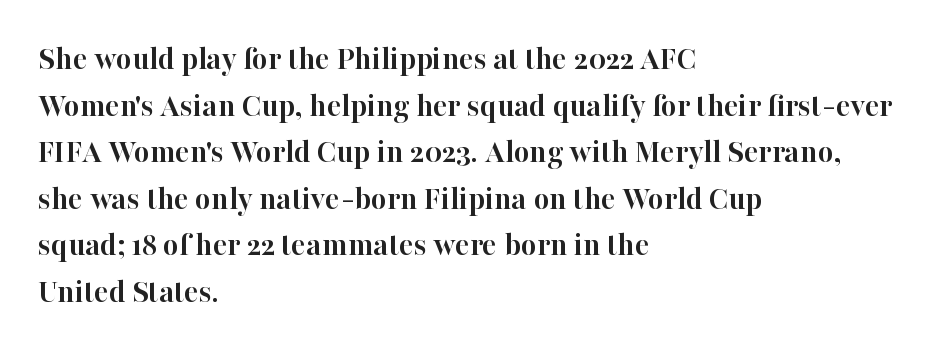
The image shows 34 px semibold serif type, upright; set left-aligned, normal line spacing (1.37x), normal letter spacing, not underlined; high stroke contrast and a medium x-height.
